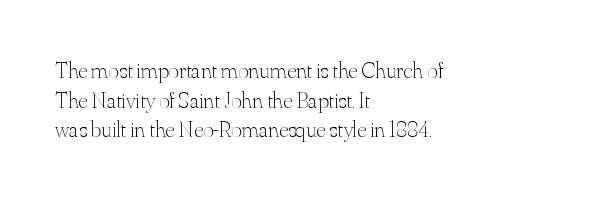
The lines sit at an ordinary, default distance from one another. The rag falls on the right side of this text block. The characters are drawn with everyday or finer stroke widths. Descender tails drop into unmarked territory.
